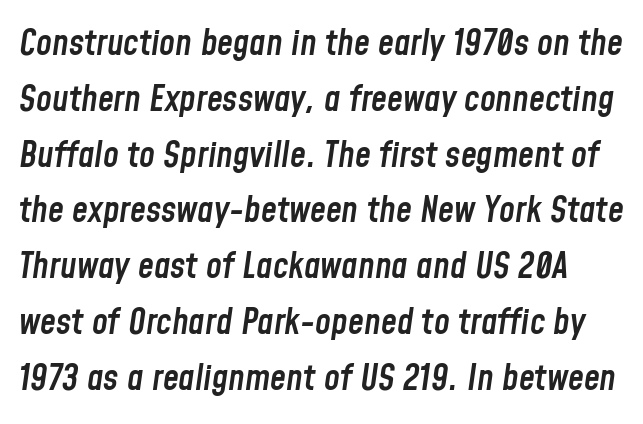
Semibold letterforms, between regular and bold. Spacing verdict: proportional, widths tailored to each character. Evenly set lines give the paragraph a standard silhouette. The gaps between neighbouring characters are ordinary and unremarkable.
